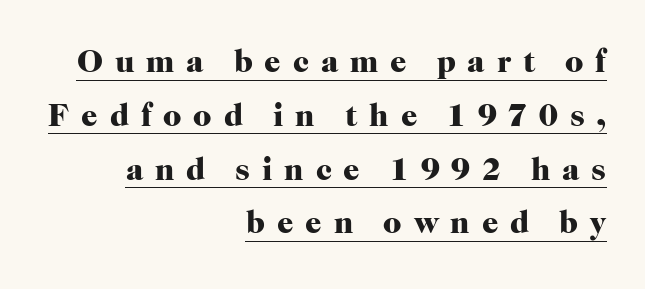
Proportional: the letters do not fall into vertical columns. Teacher's note: observe the even right margin — that is flush-right alignment. Interline gaps are of average width in this sample. Each line of the rendering has a horizontal stroke beneath the glyphs.
